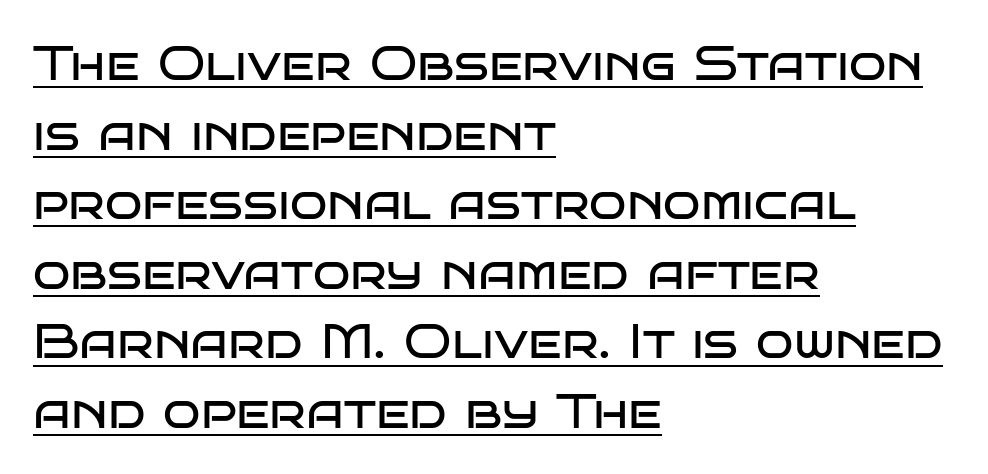
{"serif": "no", "italic": "no", "bold": "no", "weight": "regular", "width": "wide", "stroke_contrast": "low", "x_height": "large", "monospaced": "no", "underline": "yes", "align": "left", "line_spacing": "normal", "line_spacing_ratio": 1.42, "letter_spacing": "normal", "letter_spacing_em": 0.0, "glyph_px": 49}
